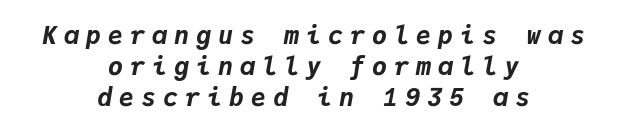
Emphasis-style slanted type is in use. There is plenty of visible air inserted between adjacent glyphs. Thick stems and heavy bowls — unmistakably bold. Typeset on center — no edge is straight.
